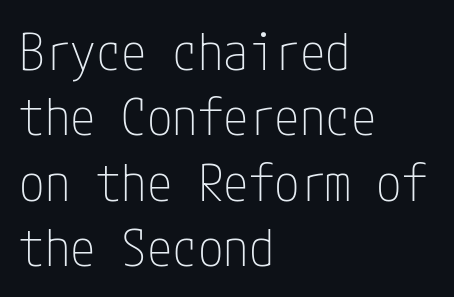
{"serif": "no", "italic": "no", "bold": "no", "weight": "thin", "width": "condensed", "stroke_contrast": "low", "x_height": "medium", "underline": "no", "align": "left", "line_spacing": "normal", "line_spacing_ratio": 1.28, "letter_spacing": "normal", "letter_spacing_em": 0.0, "glyph_px": 51}
